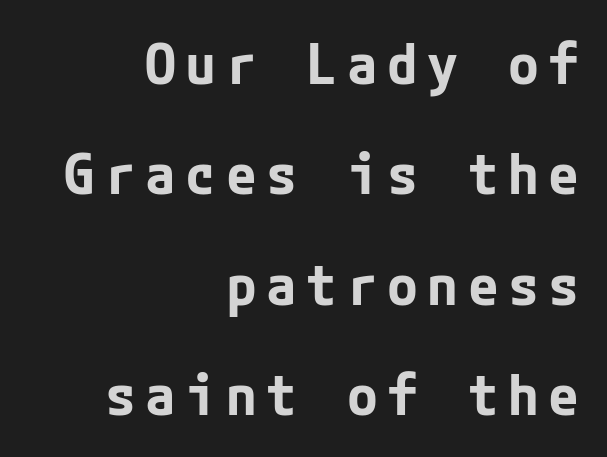
{"serif": "no", "italic": "no", "bold": "yes", "weight": "bold", "width": "normal", "stroke_contrast": "low", "x_height": "medium", "underline": "no", "align": "right", "line_spacing": "loose", "line_spacing_ratio": 1.97, "glyph_px": 56}
